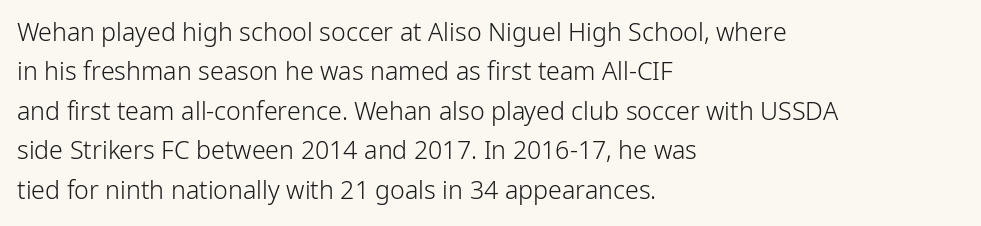
The image shows 25 px text type, upright; set left-aligned, normal line spacing (1.58x), normal letter spacing, not underlined.
